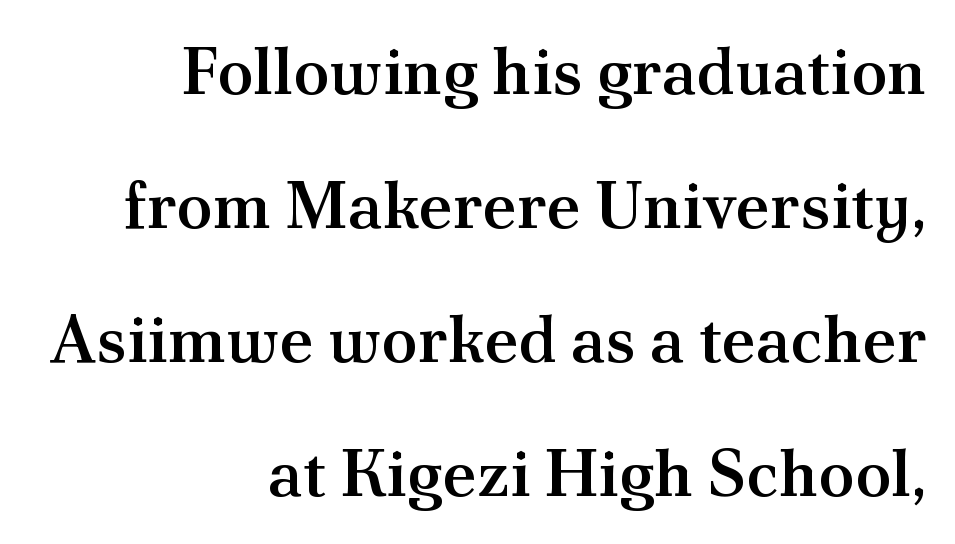
{"serif": "yes", "italic": "no", "bold": "semi", "weight": "semibold", "width": "normal", "stroke_contrast": "medium", "x_height": "small", "monospaced": "no", "underline": "no", "align": "right", "line_spacing": "loose", "line_spacing_ratio": 2.03, "letter_spacing": "normal", "letter_spacing_em": 0.0, "glyph_px": 66}
